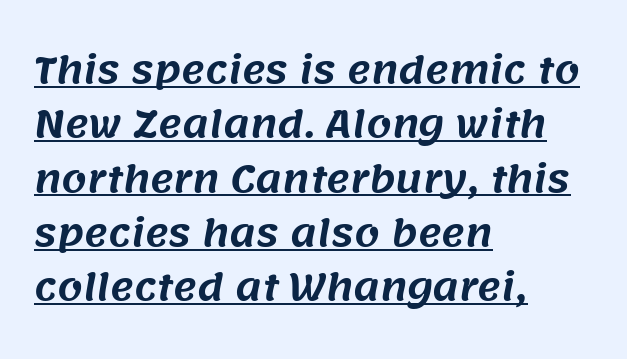
{"serif": "no", "width": "normal", "stroke_contrast": "medium", "x_height": "large", "monospaced": "no", "underline": "yes", "align": "left", "line_spacing": "normal", "line_spacing_ratio": 1.51, "letter_spacing": "normal", "letter_spacing_em": 0.0, "glyph_px": 36}
